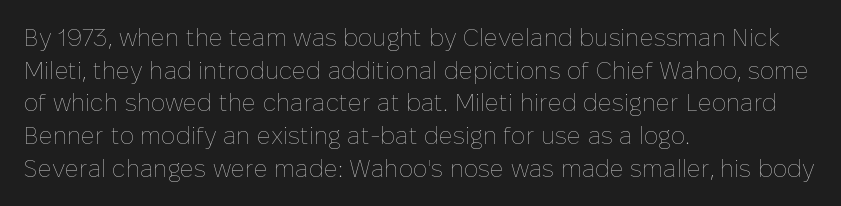
The image shows 24 px text type, upright; set left-aligned, normal line spacing (1.36x), normal letter spacing, not underlined.
